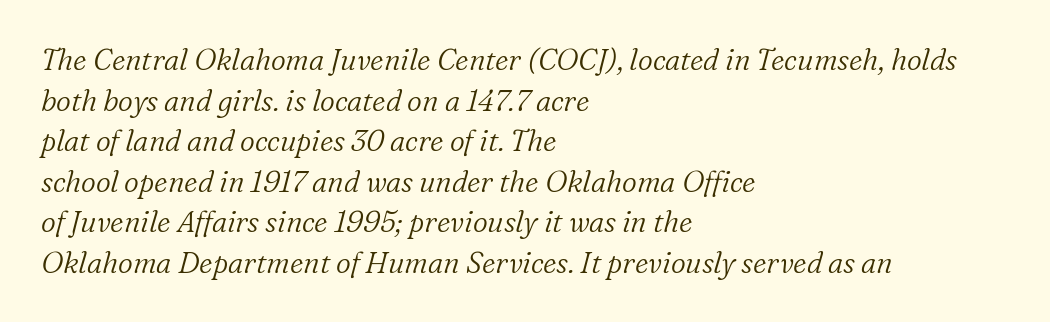
The image shows 29 px light serif type, italic (leaning right); set left-aligned, normal line spacing (1.4x), normal letter spacing, not underlined; low stroke contrast and a medium x-height.
